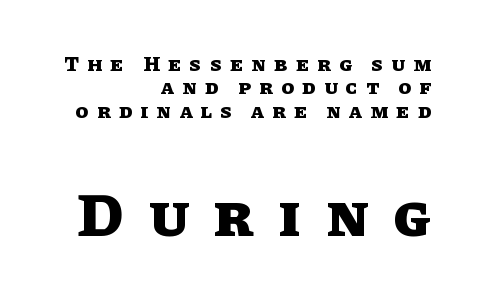
{"italic": "no", "bold": "yes", "weight": "heavy", "width": "normal", "stroke_contrast": "low", "x_height": "large", "monospaced": "no", "underline": "no", "align": "right", "line_spacing": "tight", "line_spacing_ratio": 1.11, "letter_spacing": "wide", "letter_spacing_em": 0.4, "larger_block": "second", "size_ratio": 2.95, "glyph_px": 62}
